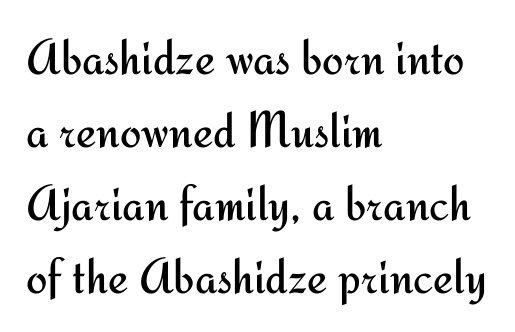
Q: Is the text bold? A: No.
Q: Is the text italic (slanted)? A: No, it is upright.
Q: Is the typeface a serif or a sans-serif typeface? A: Sans-serif.
Q: Is the text underlined? A: No.
Q: How is the paragraph aligned? A: Left-aligned.
Q: Is the spacing between letters normal or unusually wide? A: Normal.
Q: Is the spacing between lines tight, normal or loose? A: Normal.
Q: Width (condensed, normal, or wide)? A: Normal.
Q: Stroke contrast? A: Medium.
Q: x-height? A: Small.
Q: Monospaced? A: No.
